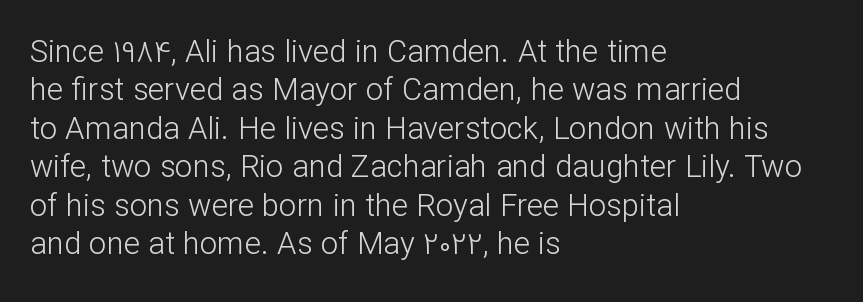
Q: Is the text bold? A: No.
Q: Is the text italic (slanted)? A: No, it is upright.
Q: Is the typeface a serif or a sans-serif typeface? A: Sans-serif.
Q: Is the text underlined? A: No.
Q: How is the paragraph aligned? A: Left-aligned.
Q: Is the spacing between letters normal or unusually wide? A: Normal.
Q: Width (condensed, normal, or wide)? A: Normal.
Q: Stroke contrast? A: Low.
Q: x-height? A: Medium.
Q: Monospaced? A: No.
